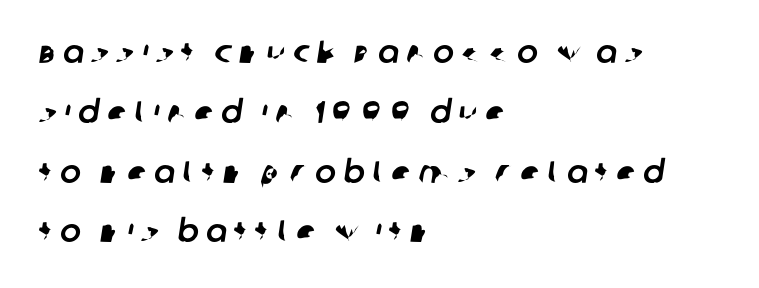
{"serif": "no", "width": "normal", "stroke_contrast": "low", "x_height": "large", "monospaced": "no", "underline": "no", "align": "left", "line_spacing": "loose", "line_spacing_ratio": 1.93, "letter_spacing": "wide", "letter_spacing_em": 0.25, "glyph_px": 31}
